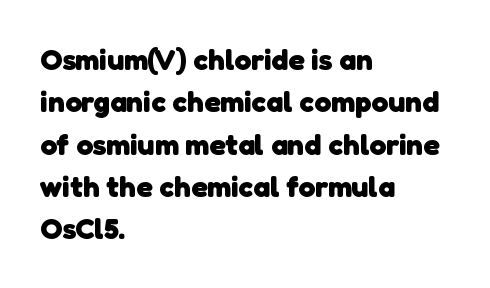
The image shows 30 px heavy sans-serif type; set left-aligned, normal line spacing (1.41x), normal letter spacing, not underlined; low stroke contrast and a medium x-height.
